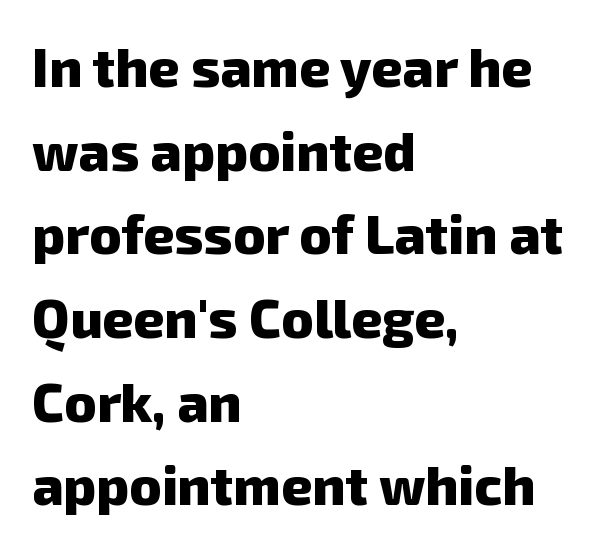
{"serif": "no", "bold": "yes", "weight": "heavy", "width": "normal", "stroke_contrast": "low", "x_height": "medium", "monospaced": "no", "underline": "no", "align": "left", "line_spacing": "normal", "line_spacing_ratio": 1.55, "letter_spacing": "normal", "letter_spacing_em": 0.0, "glyph_px": 54}
